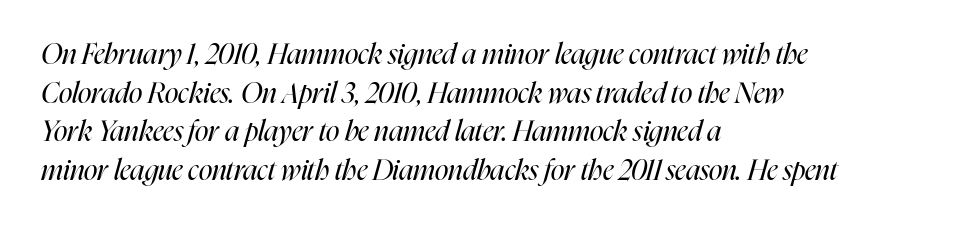
The image shows 28 px regular-weight, condensed type, italic (leaning right); set left-aligned, normal line spacing (1.38x), normal letter spacing, not underlined; high stroke contrast and a medium x-height.
